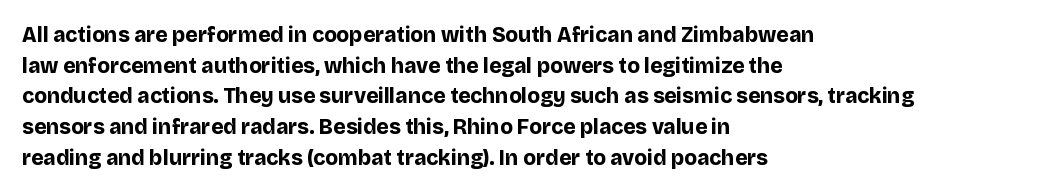
Glyph-to-glyph distance matches everyday printed text. If you drew a line through each stem, it would be perfectly vertical. Horizontal bands of white between lines are of average thickness. Type without underlining. The glyphs have the mass of a bold cut.
